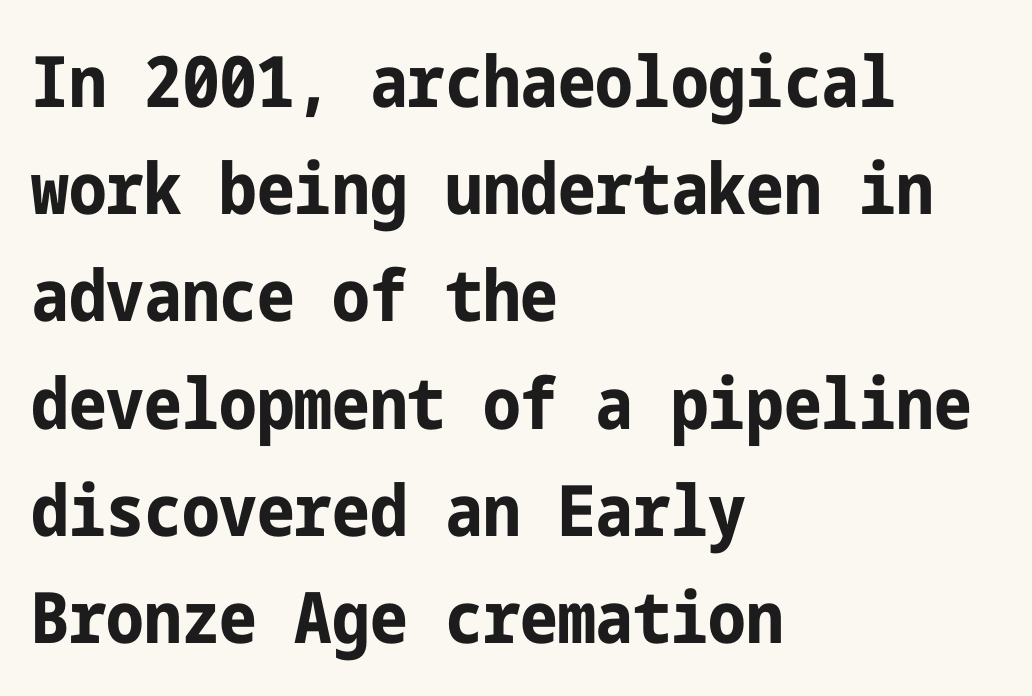
The image shows 71 px bold, condensed sans-serif type, upright; set left-aligned, normal line spacing (1.51x), normal letter spacing, not underlined; low stroke contrast and a medium x-height.
